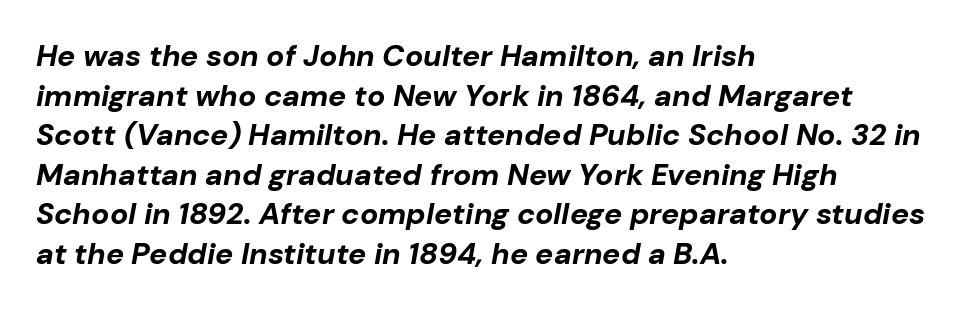
The image shows 30 px bold type, italic (leaning right); set left-aligned, normal line spacing (1.32x), normal letter spacing, not underlined; low stroke contrast and a medium x-height.
